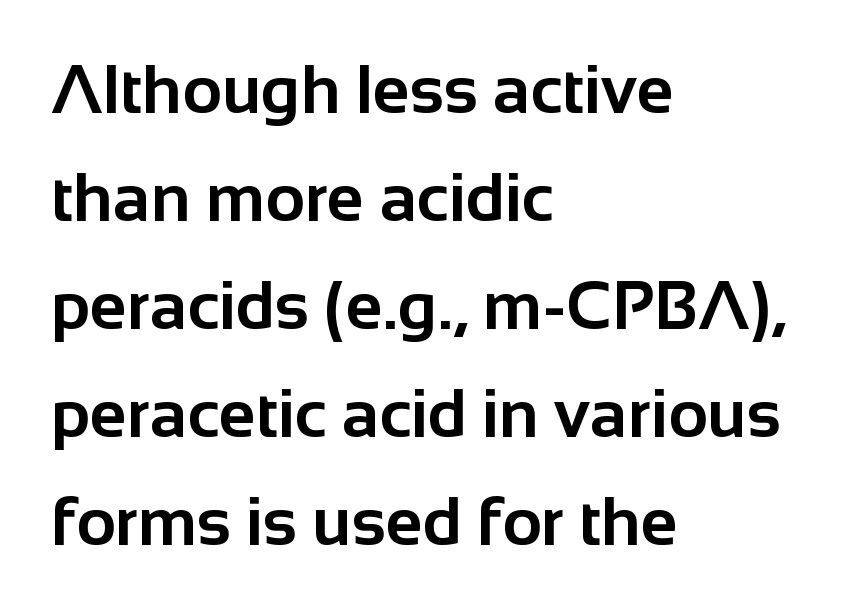
Q: Is the text bold? A: Yes.
Q: Is the text italic (slanted)? A: No, it is upright.
Q: Is the typeface a serif or a sans-serif typeface? A: Sans-serif.
Q: Is the text underlined? A: No.
Q: How is the paragraph aligned? A: Left-aligned.
Q: Is the spacing between letters normal or unusually wide? A: Normal.
Q: Is the spacing between lines tight, normal or loose? A: Normal.
Q: Width (condensed, normal, or wide)? A: Normal.
Q: Stroke contrast? A: Low.
Q: x-height? A: Medium.
Q: Monospaced? A: No.
